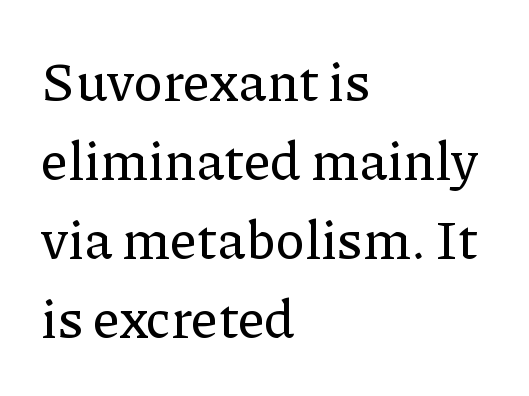
Q: Is the text italic (slanted)? A: No, it is upright.
Q: Is the typeface a serif or a sans-serif typeface? A: Serif.
Q: Is the text underlined? A: No.
Q: How is the paragraph aligned? A: Left-aligned.
Q: Is the spacing between letters normal or unusually wide? A: Normal.
Q: Is the spacing between lines tight, normal or loose? A: Normal.
Q: Width (condensed, normal, or wide)? A: Normal.
Q: Stroke contrast? A: Low.
Q: x-height? A: Medium.
Q: Monospaced? A: No.
